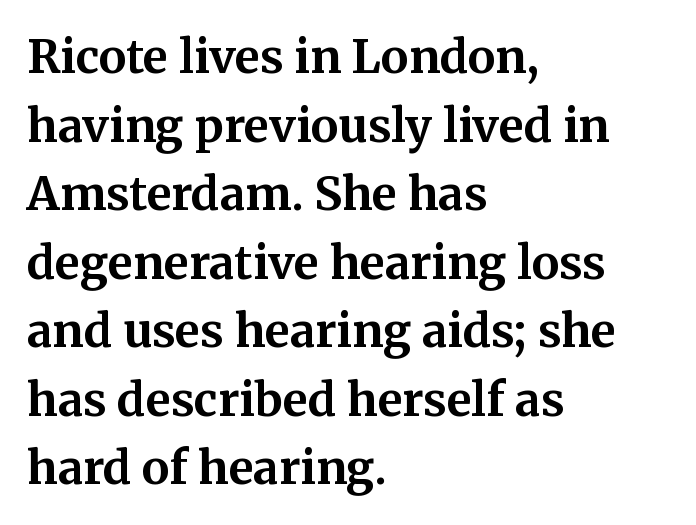
Q: Is the text bold? A: Yes.
Q: Is the text italic (slanted)? A: No, it is upright.
Q: Is the typeface a serif or a sans-serif typeface? A: Serif.
Q: Is the text underlined? A: No.
Q: How is the paragraph aligned? A: Left-aligned.
Q: Is the spacing between letters normal or unusually wide? A: Normal.
Q: Is the spacing between lines tight, normal or loose? A: Normal.
Q: Width (condensed, normal, or wide)? A: Normal.
Q: Stroke contrast? A: Medium.
Q: x-height? A: Medium.
Q: Monospaced? A: No.
